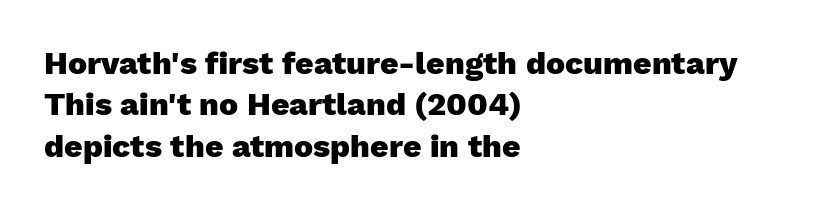
This sample uses an upright cut, with every glyph sitting square on the baseline. Font category for this specimen: sans-serif. A dark, heavy texture on the line: the type is bold. The face used here is proportionally spaced, like ordinary book or web type. Which margin do the lines hug? The left one — the right edge is uneven.
